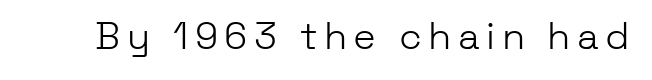
Q: Is the text bold? A: No.
Q: Is the text italic (slanted)? A: No, it is upright.
Q: Is the typeface a serif or a sans-serif typeface? A: Sans-serif.
Q: Is the text underlined? A: No.
Q: Width (condensed, normal, or wide)? A: Normal.
Q: Stroke contrast? A: Low.
Q: x-height? A: Medium.
Q: Monospaced? A: No.
